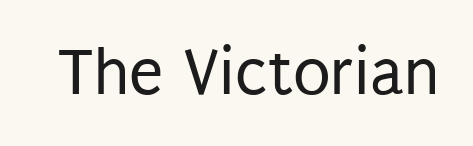
The image shows 69 px regular-weight, condensed sans-serif type, upright; set normal letter spacing, not underlined; low stroke contrast and a large x-height.
